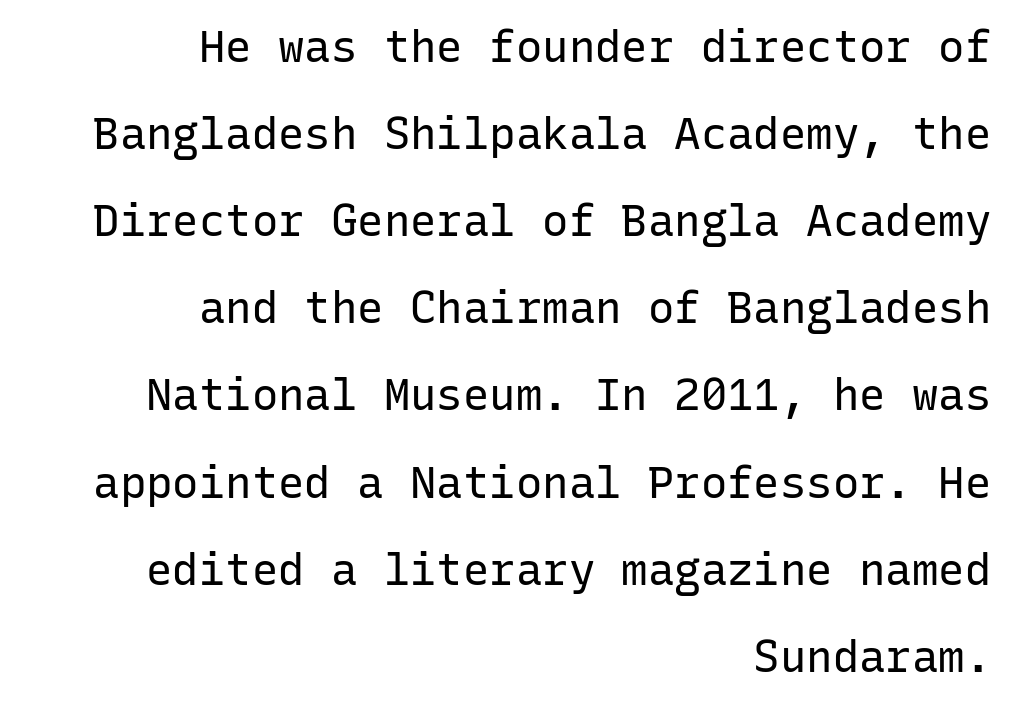
{"serif": "no", "italic": "no", "bold": "no", "weight": "regular", "width": "normal", "stroke_contrast": "low", "x_height": "medium", "monospaced": "yes", "underline": "no", "align": "right", "line_spacing": "loose", "line_spacing_ratio": 1.98, "letter_spacing": "normal", "letter_spacing_em": 0.0, "glyph_px": 44}
